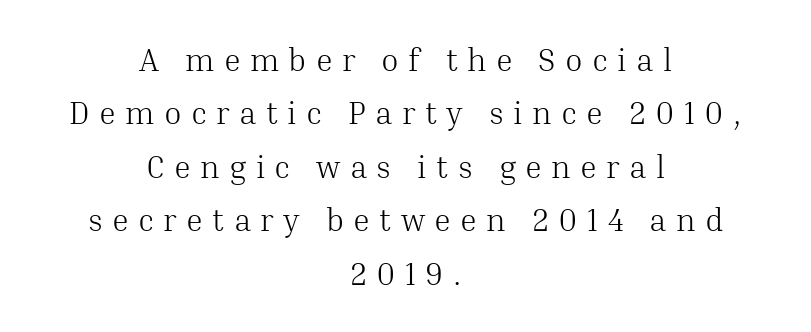
{"serif": "yes", "italic": "no", "bold": "no", "weight": "light", "width": "normal", "stroke_contrast": "medium", "x_height": "medium", "monospaced": "no", "underline": "no", "align": "center", "line_spacing": "normal", "line_spacing_ratio": 1.67, "letter_spacing": "wide", "letter_spacing_em": 0.29, "glyph_px": 32}
